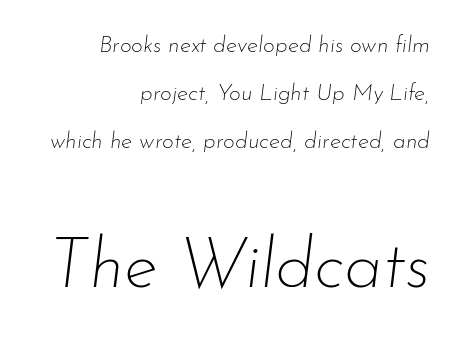
Plain, unruled lines of type. Bigger letters appear in the bottom chunk; the top chunk is reduced. Inter-character spacing is left at the font's built-in metrics. This sample trades compactness for vertical openness between lines.
